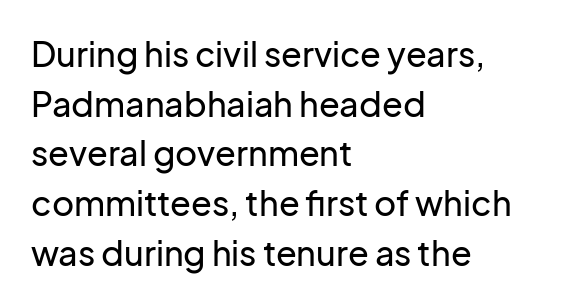
Regular leading. The type sits square on the baseline with zero lean. Check under the words: just untouched page. These lines keep a tight, regular rhythm from letter to letter.
